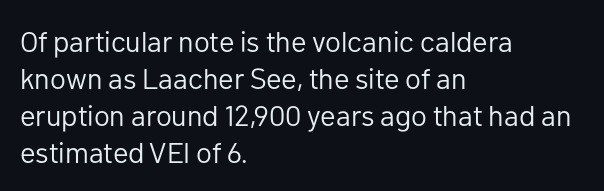
The image shows 29 px regular-weight sans-serif type, upright; set left-aligned, normal line spacing (1.28x), normal letter spacing, not underlined; low stroke contrast and a medium x-height.
